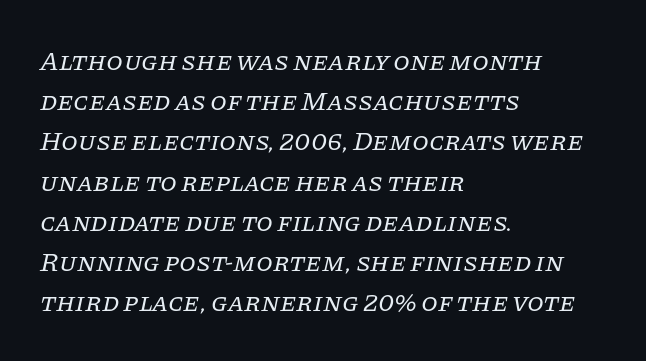
{"italic": "yes", "lean": "right", "slant_degrees": 11, "bold": "no", "underline": "no", "align": "left", "line_spacing": "normal", "line_spacing_ratio": 1.49, "letter_spacing": "normal", "letter_spacing_em": 0.0, "glyph_px": 27}
